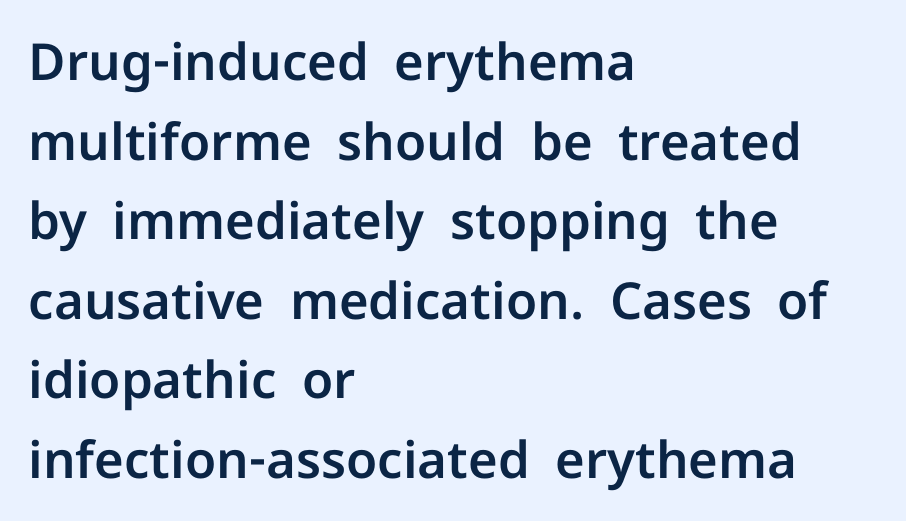
{"serif": "no", "italic": "no", "width": "normal", "stroke_contrast": "low", "x_height": "medium", "monospaced": "no", "underline": "no", "align": "left", "line_spacing": "normal", "line_spacing_ratio": 1.56, "letter_spacing": "normal", "letter_spacing_em": 0.0, "glyph_px": 51}
